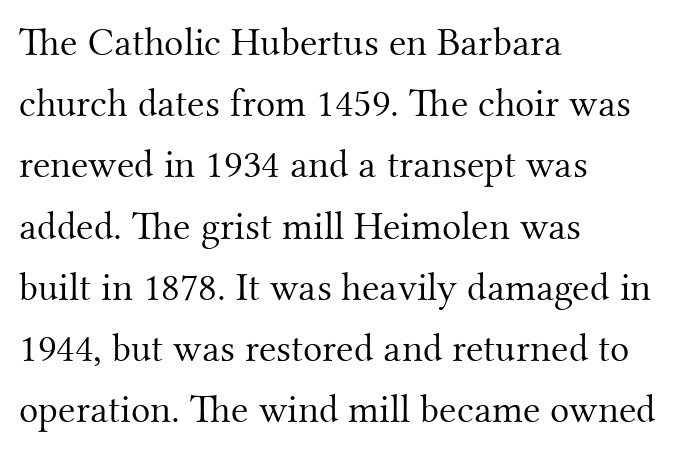
Each line starts at the same left margin while the right side varies. Check where the strokes stop: tiny serifs finish them off. Do the characters align in a grid? No, the font is proportional. A normal amount of white space separates one row of letters from the next. There is no visible air inserted between adjacent glyphs. If you drew a line through each stem, it would be perfectly vertical.
